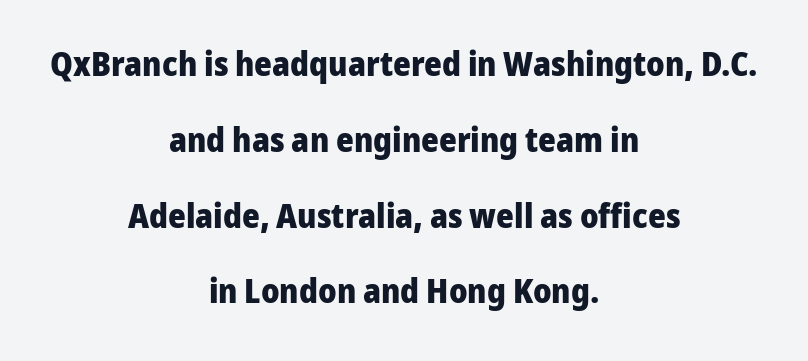
The image shows 34 px heavy sans-serif type, upright; set centered, loose line spacing (2.23x), normal letter spacing, not underlined; low stroke contrast and a medium x-height.
